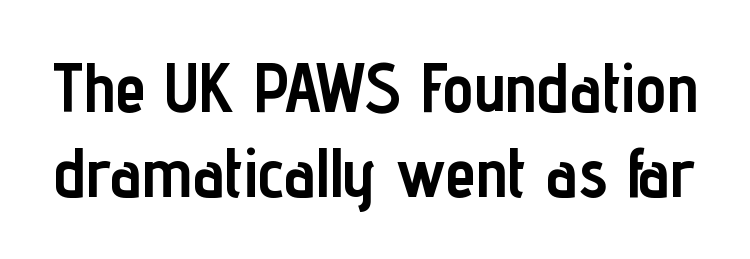
The image shows 69 px semibold, condensed sans-serif type, upright; set line spacing 1.23x, normal letter spacing, not underlined; low stroke contrast and a medium x-height.
